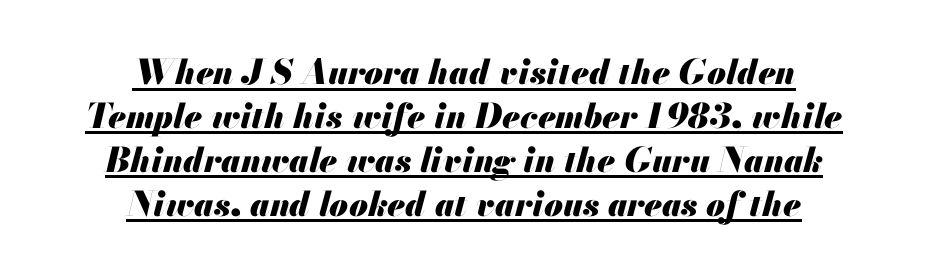
This is oblique type, the kind used for emphasis or titles. Default kerning and tracking; the words read as compact shapes. Notice how the passage keeps no hard edge, just a central spine. Reading down the column, the eye jumps a familiar distance to each next line.
